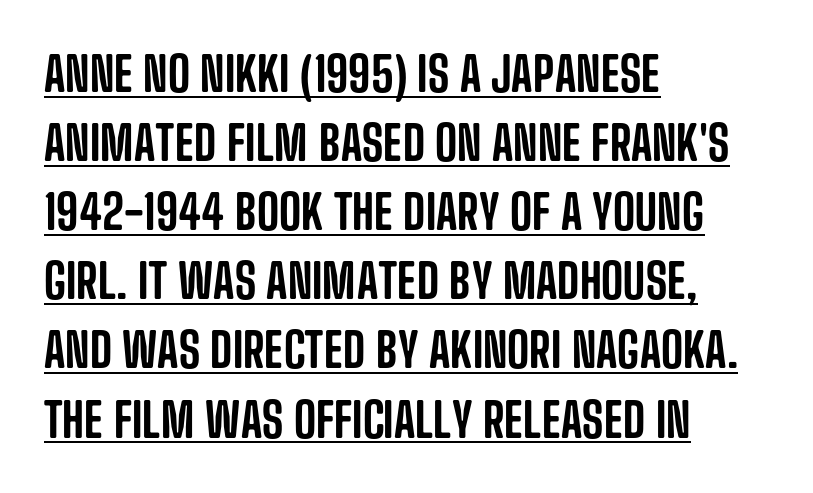
The tracking reads as untouched default to a designer's eye. Serifs: no, the terminals of the letterforms are clean. A typographer would call this underscored text. The lettering holds an erect, upright posture throughout. Compared with a centered layout, this one pins lines to the left instead.
